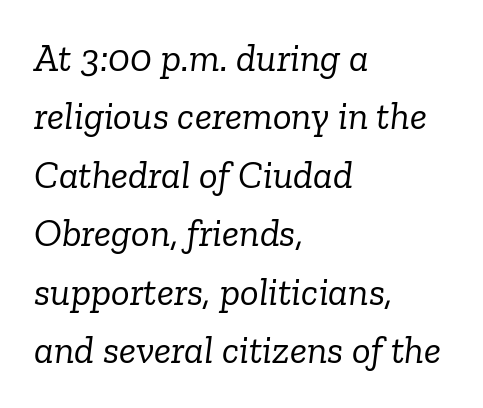
{"serif": "yes", "italic": "yes", "lean": "right", "slant_degrees": 6, "bold": "no", "weight": "light", "width": "normal", "stroke_contrast": "low", "x_height": "medium", "monospaced": "no", "underline": "no", "align": "left", "line_spacing": "normal", "line_spacing_ratio": 1.5, "letter_spacing": "normal", "letter_spacing_em": 0.0, "glyph_px": 39}
